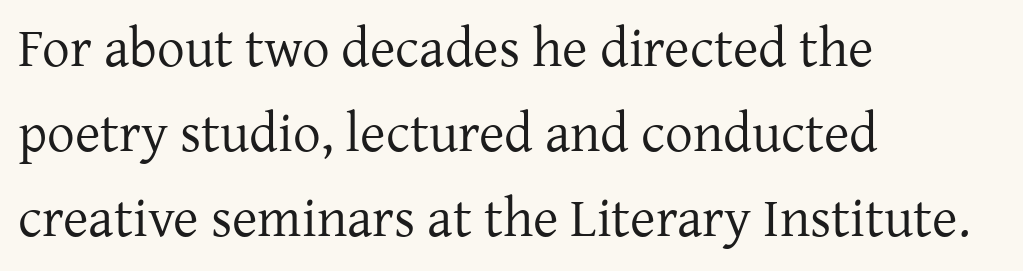
Q: Is the text bold? A: No.
Q: Is the text italic (slanted)? A: No, it is upright.
Q: Is the typeface a serif or a sans-serif typeface? A: Serif.
Q: Is the text underlined? A: No.
Q: How is the paragraph aligned? A: Left-aligned.
Q: Is the spacing between letters normal or unusually wide? A: Normal.
Q: Is the spacing between lines tight, normal or loose? A: Normal.
Q: Width (condensed, normal, or wide)? A: Normal.
Q: Stroke contrast? A: Low.
Q: x-height? A: Medium.
Q: Monospaced? A: No.
